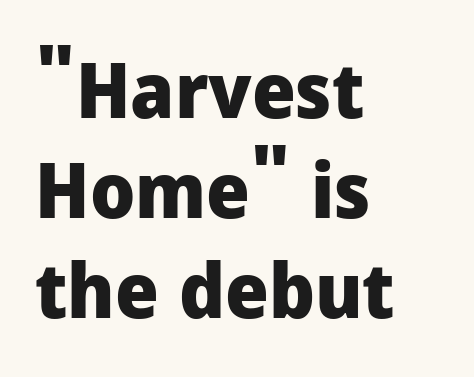
The image shows 77 px heavy sans-serif type, upright; set left-aligned, normal line spacing (1.3x), normal letter spacing, not underlined; low stroke contrast and a medium x-height.
